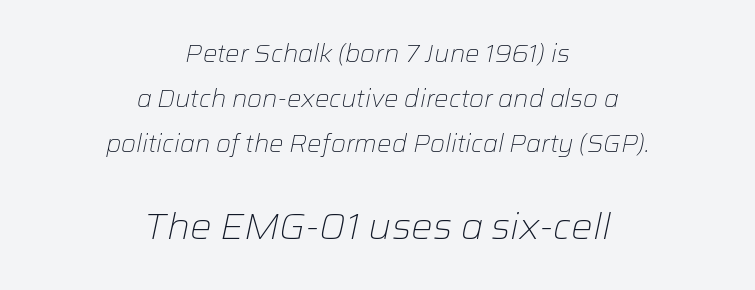
Style check: oblique. Spacing verdict: proportional, widths tailored to each character. Horizontal alignment here is central, giving a formal, balanced look. The horizontal fit of the characters is conventional and even. Two sizes are in play, and the larger belongs to the second block. No word sits above an underline.
